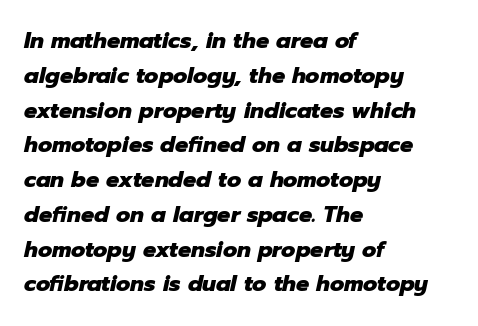
The image shows 22 px bold type, italic (leaning right); set left-aligned, normal line spacing (1.58x), normal letter spacing, not underlined.
